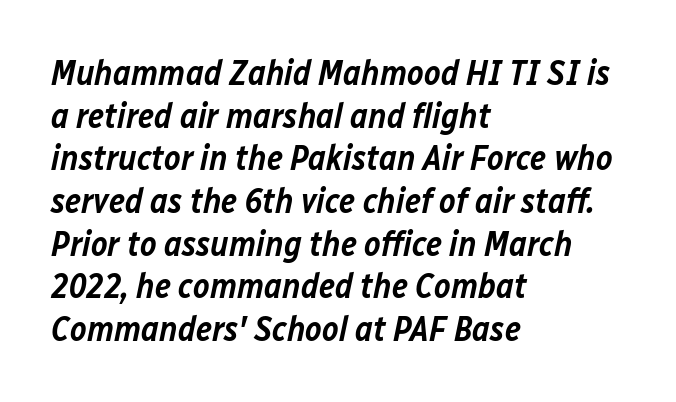
The image shows 35 px semibold type, italic (leaning right); set left-aligned, line spacing 1.22x, normal letter spacing, not underlined; low stroke contrast and a medium x-height.
